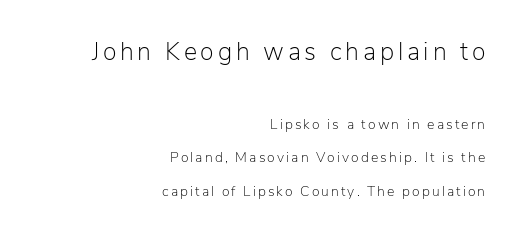
Posture: vertical. Between these two stacked blocks, the higher one wins on size. Short and long lines alike share a common ending point at right. The rendering uses a large line-height, opening up the rows. Descenders are the only things crossing below the line.
